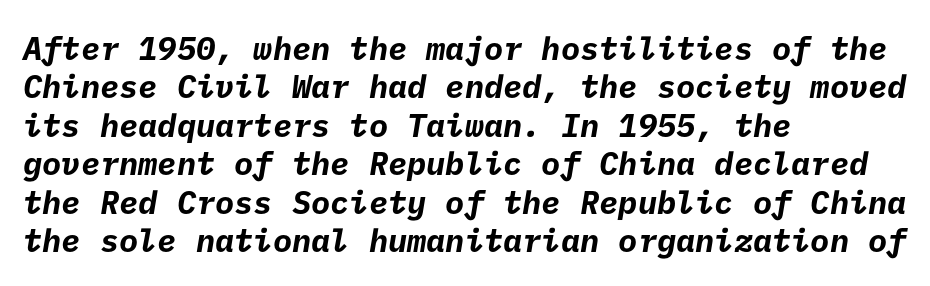
Thick stems and heavy bowls — unmistakably bold. Letterform terminals end flat and unadorned throughout the passage. Characters follow at the spacing the type designer built in. Words float on clear page, feet unadorned. Line starts are locked; line ends wander.
